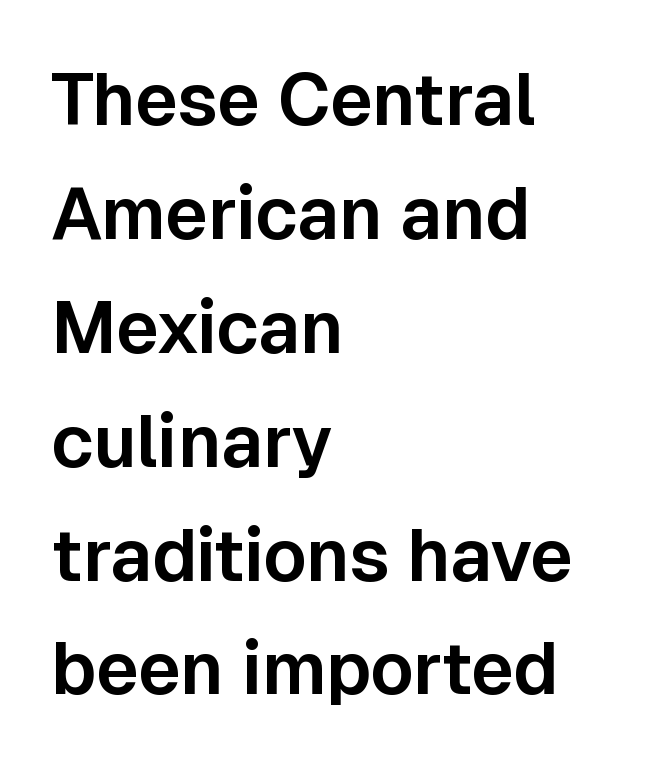
Q: Is the text italic (slanted)? A: No, it is upright.
Q: Is the typeface a serif or a sans-serif typeface? A: Sans-serif.
Q: Is the text underlined? A: No.
Q: How is the paragraph aligned? A: Left-aligned.
Q: Is the spacing between letters normal or unusually wide? A: Normal.
Q: Is the spacing between lines tight, normal or loose? A: Normal.
Q: Width (condensed, normal, or wide)? A: Normal.
Q: Stroke contrast? A: Low.
Q: x-height? A: Medium.
Q: Monospaced? A: No.
